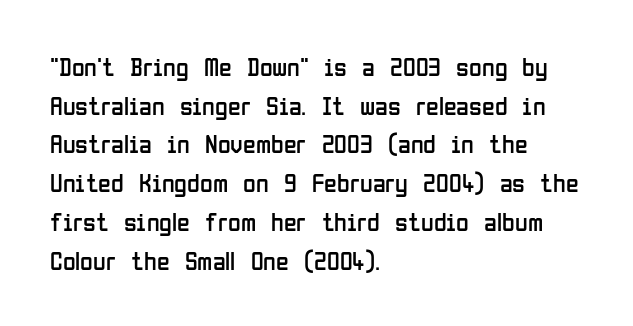
Posture: vertical. The weight tops out at a normal text grade. Words appear dense and cohesive because spacing is normal. If you drew a ruler down the left edge, every line would touch it. Line spacing here is normal. Underline: absent.
